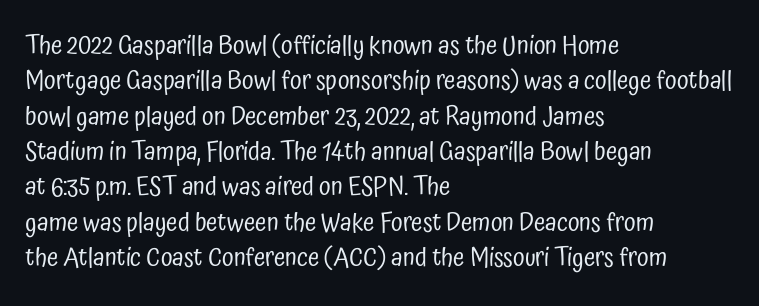
The image shows 26 px text type, upright; set left-aligned, normal line spacing (1.36x), normal letter spacing, not underlined.
